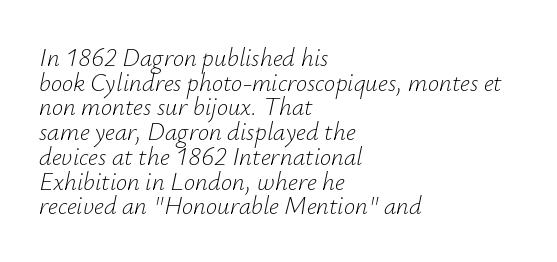
The space directly below the letters is spotless. In terms of posture, this sample is oblique. Weight: not bold — regular or lighter. Compared with typical paragraphs, the rows here are closer together. Default kerning and tracking; the words read as compact shapes. The rendering anchors every line to the left-hand side.
